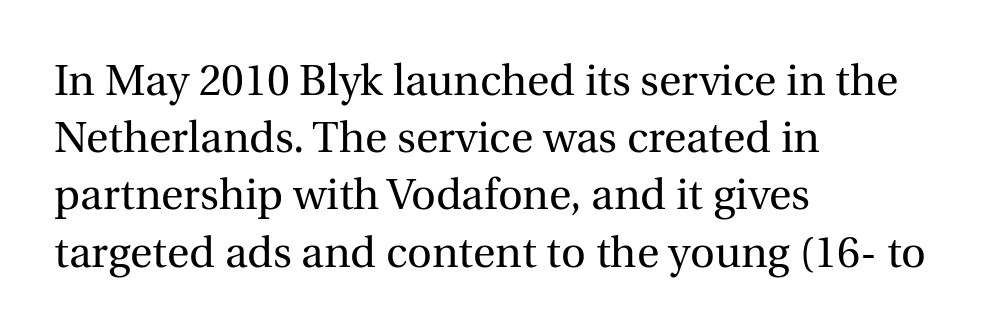
{"serif": "yes", "italic": "no", "bold": "no", "weight": "regular", "width": "normal", "x_height": "medium", "monospaced": "no", "underline": "no", "align": "left", "line_spacing": "normal", "line_spacing_ratio": 1.33, "letter_spacing": "normal", "letter_spacing_em": 0.0, "glyph_px": 43}
